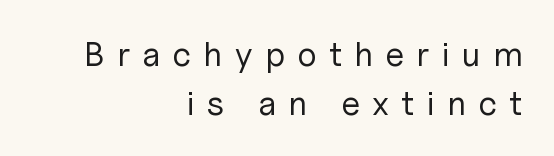
Tall strokes in this sample are plumb rather than angled. Each letter keeps its own natural width here, so spacing adapts to shape. Regular leading. The passage shown is not underscored anywhere. Display-style spreading of the glyphs; the letterfit is very open. Notice how the passage keeps a crisp vertical edge on the right only.
